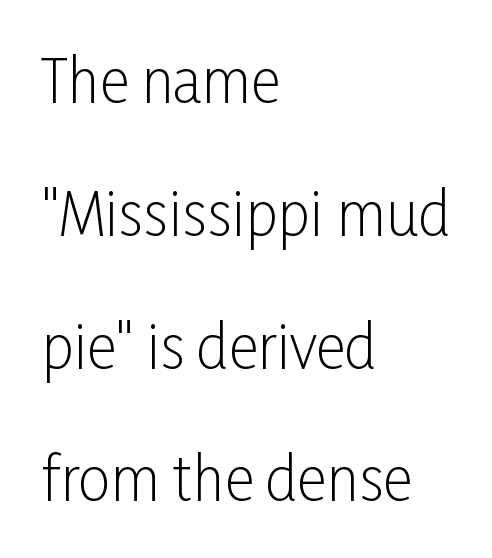
Do the characters align in a grid? No, the font is proportional. Weight: in the light-to-regular range. Regarding serifs, this sample does without them. The space between consecutive lines is lavish.
